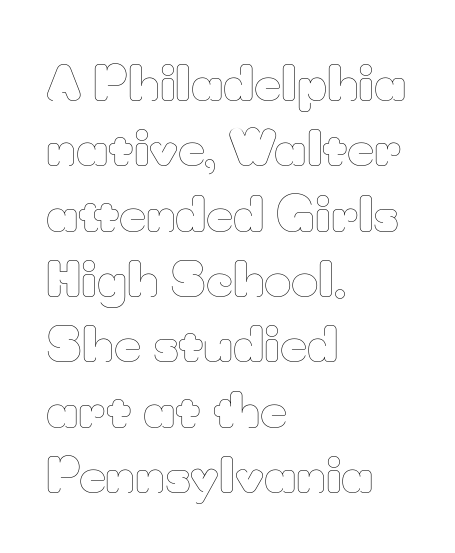
{"italic": "no", "bold": "no", "weight": "thin", "width": "normal", "stroke_contrast": "low", "x_height": "small", "monospaced": "no", "underline": "no", "align": "left", "line_spacing": "normal", "line_spacing_ratio": 1.39, "letter_spacing": "normal", "letter_spacing_em": 0.0, "glyph_px": 47}
